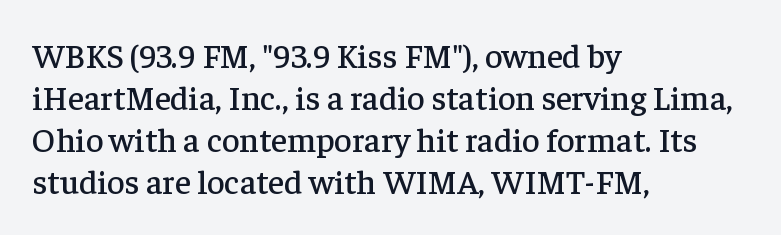
{"serif": "yes", "italic": "no", "width": "normal", "stroke_contrast": "low", "x_height": "medium", "monospaced": "no", "underline": "no", "align": "left", "line_spacing_ratio": 1.24, "letter_spacing": "normal", "letter_spacing_em": 0.0, "glyph_px": 34}
